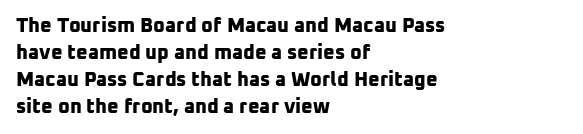
{"bold": "yes", "underline": "no", "align": "left", "line_spacing": "normal", "line_spacing_ratio": 1.35, "letter_spacing": "normal", "letter_spacing_em": 0.0, "glyph_px": 20}
